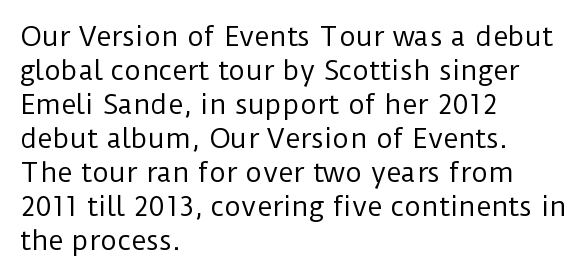
{"italic": "no", "bold": "no", "underline": "no", "align": "left", "line_spacing": "normal", "line_spacing_ratio": 1.31, "letter_spacing": "normal", "letter_spacing_em": 0.0, "glyph_px": 26}
